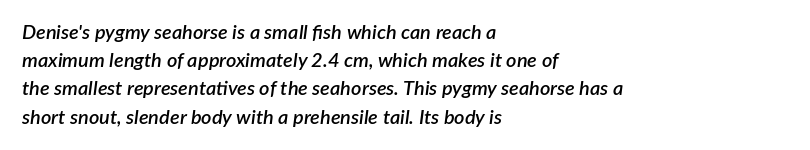
{"italic": "yes", "lean": "right", "slant_degrees": 7, "bold": "semi", "underline": "no", "align": "left", "line_spacing": "normal", "line_spacing_ratio": 1.41, "letter_spacing": "normal", "letter_spacing_em": 0.0, "glyph_px": 20}
